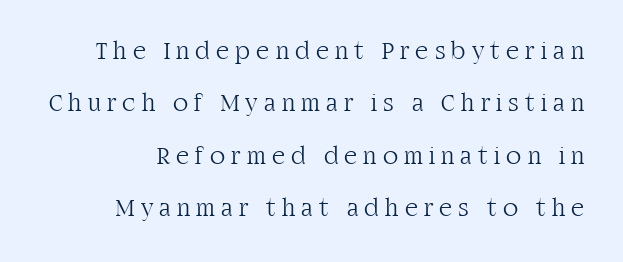
Weight: regular or lighter. What stands out about the letter spacing? Its width — letters are far apart. This is the regular roman posture of the typeface. This sample trades compactness for vertical openness between lines. Descenders hang freely into open space.
